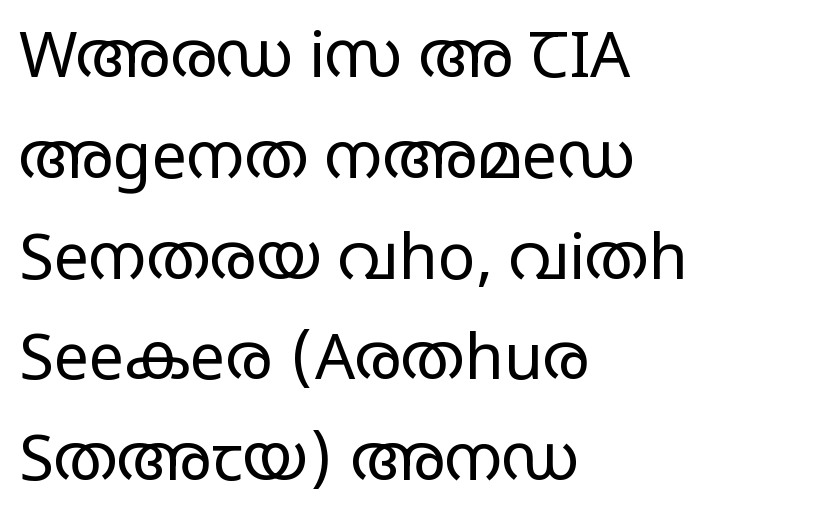
The image shows 63 px regular-weight, wide sans-serif type, upright; set left-aligned, normal line spacing (1.6x), normal letter spacing, not underlined; low stroke contrast and a large x-height.
